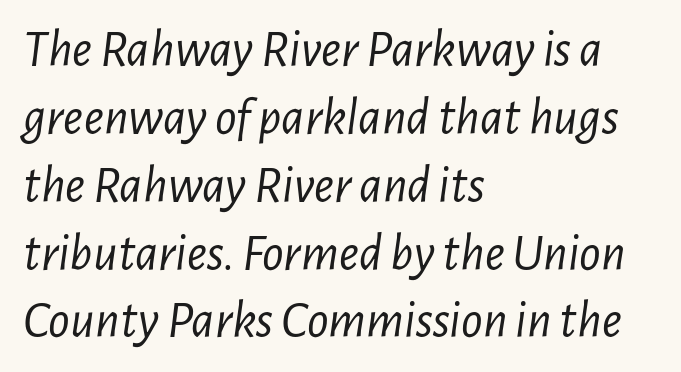
Q: Is the text bold? A: No.
Q: Is the text italic (slanted)? A: Yes, it leans right by about 7 degrees.
Q: Is the text underlined? A: No.
Q: How is the paragraph aligned? A: Left-aligned.
Q: Is the spacing between letters normal or unusually wide? A: Normal.
Q: Is the spacing between lines tight, normal or loose? A: Normal.
Q: Width (condensed, normal, or wide)? A: Condensed.
Q: Stroke contrast? A: Low.
Q: x-height? A: Medium.
Q: Monospaced? A: No.
